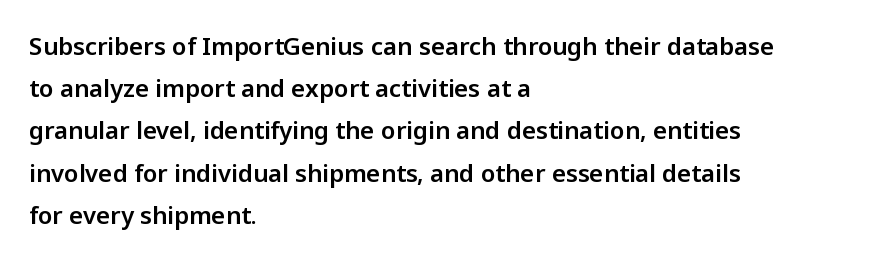
Q: Is the text italic (slanted)? A: No, it is upright.
Q: Is the text underlined? A: No.
Q: How is the paragraph aligned? A: Left-aligned.
Q: Is the spacing between letters normal or unusually wide? A: Normal.
